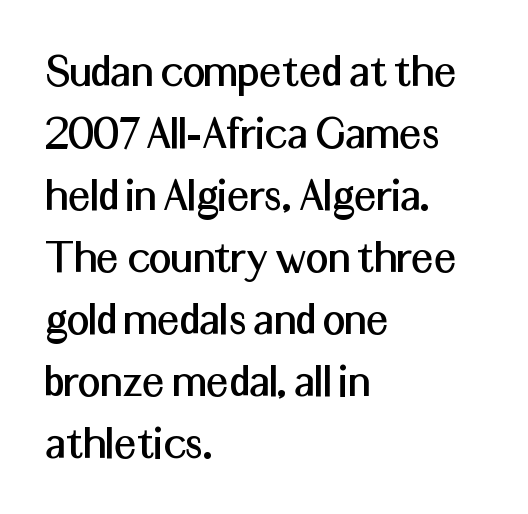
The image shows 50 px sans-serif type, upright; set left-aligned, line spacing 1.24x, normal letter spacing, not underlined; medium stroke contrast and a medium x-height.
